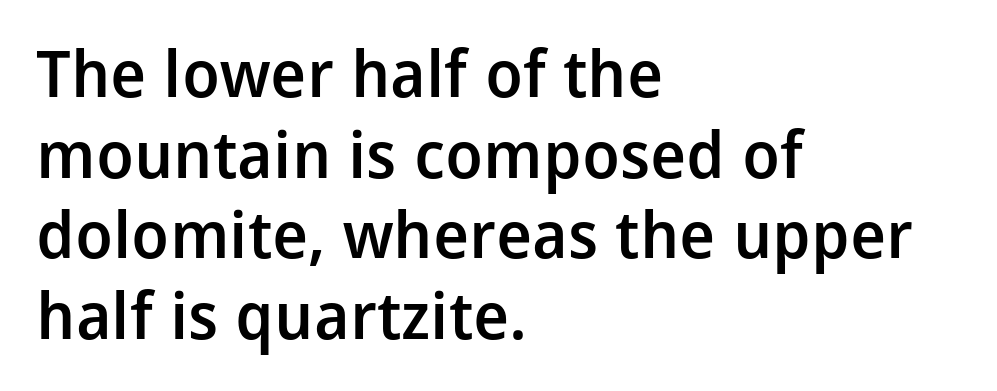
Q: Is the text bold? A: Semi-bold.
Q: Is the text italic (slanted)? A: No, it is upright.
Q: Is the typeface a serif or a sans-serif typeface? A: Sans-serif.
Q: Is the text underlined? A: No.
Q: How is the paragraph aligned? A: Left-aligned.
Q: Is the spacing between letters normal or unusually wide? A: Normal.
Q: Width (condensed, normal, or wide)? A: Normal.
Q: Stroke contrast? A: Low.
Q: x-height? A: Medium.
Q: Monospaced? A: No.
